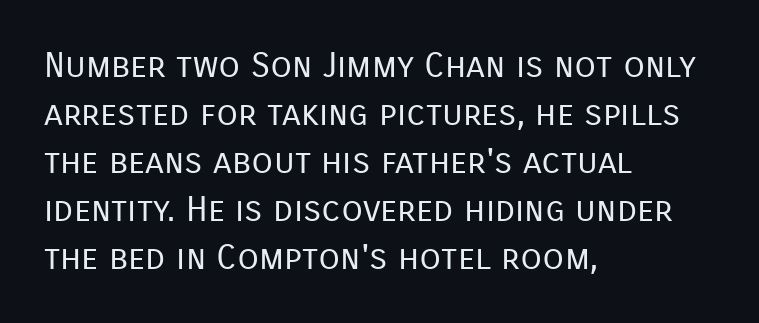
Each row of text sits above clean, open space. A sans-serif font was chosen for this passage. Vertically, the passage feels balanced, rows spaced as you'd expect. Proportional: the letters do not fall into vertical columns.
